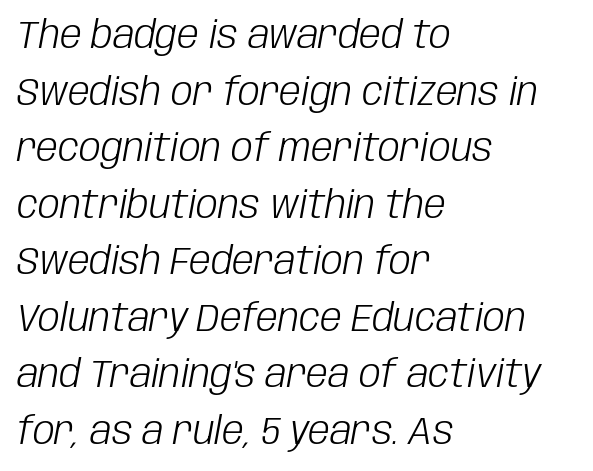
The image shows 39 px light, condensed type, italic (leaning right); set left-aligned, normal line spacing (1.45x), normal letter spacing, not underlined; low stroke contrast and a large x-height.
